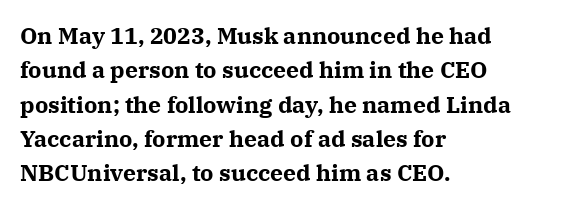
The image shows 23 px bold type, upright; set left-aligned, normal line spacing (1.49x), normal letter spacing, not underlined.
